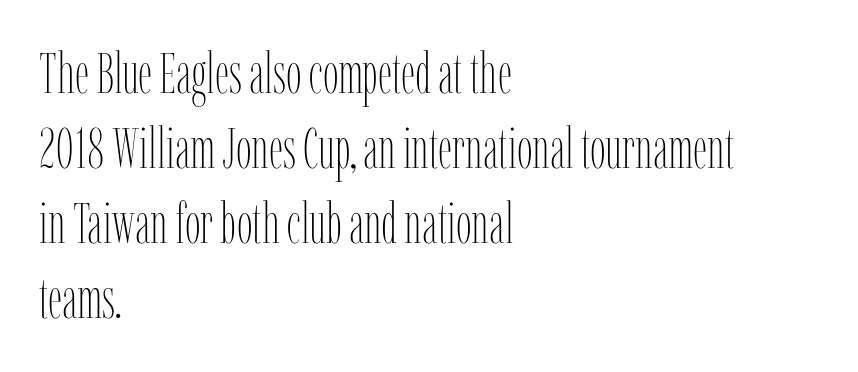
{"italic": "no", "bold": "no", "weight": "thin", "width": "condensed", "stroke_contrast": "low", "x_height": "medium", "monospaced": "no", "underline": "no", "align": "left", "line_spacing": "normal", "line_spacing_ratio": 1.34, "letter_spacing": "normal", "letter_spacing_em": 0.0, "glyph_px": 56}
